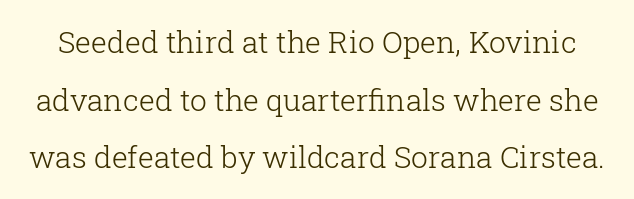
Q: Is the text bold? A: No.
Q: Is the text italic (slanted)? A: No, it is upright.
Q: Is the typeface a serif or a sans-serif typeface? A: Serif.
Q: Is the text underlined? A: No.
Q: Is the spacing between letters normal or unusually wide? A: Normal.
Q: Is the spacing between lines tight, normal or loose? A: Loose.
Q: Width (condensed, normal, or wide)? A: Normal.
Q: Stroke contrast? A: Low.
Q: x-height? A: Medium.
Q: Monospaced? A: No.
